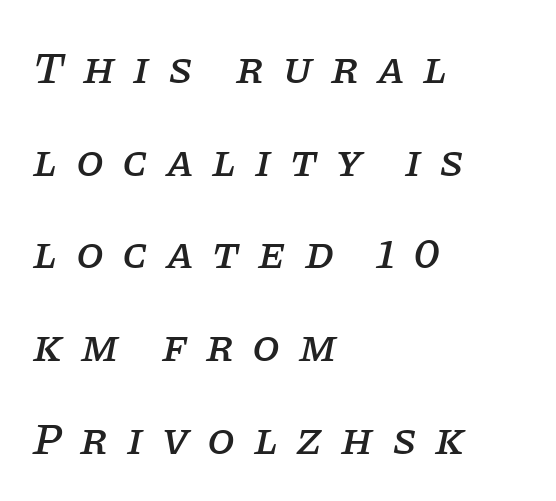
{"serif": "yes", "italic": "yes", "lean": "right", "slant_degrees": 11, "width": "normal", "stroke_contrast": "low", "x_height": "large", "monospaced": "no", "underline": "no", "align": "left", "line_spacing": "loose", "line_spacing_ratio": 2.06, "letter_spacing": "wide", "letter_spacing_em": 0.41, "glyph_px": 45}
